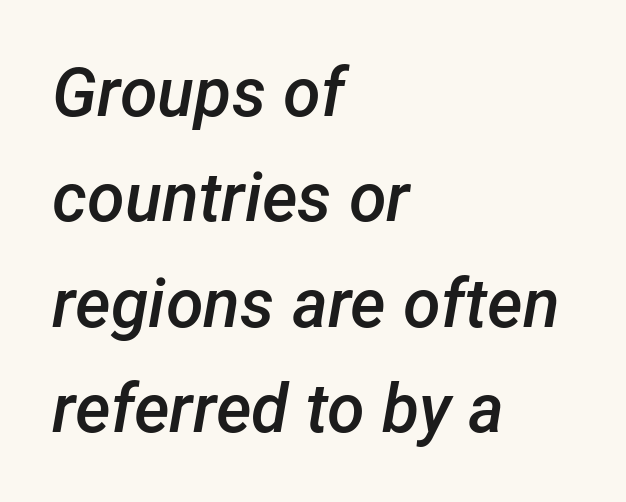
{"italic": "yes", "lean": "right", "slant_degrees": 12, "bold": "semi", "weight": "semibold", "width": "normal", "stroke_contrast": "low", "x_height": "medium", "monospaced": "no", "underline": "no", "align": "left", "line_spacing": "normal", "line_spacing_ratio": 1.55, "letter_spacing": "normal", "letter_spacing_em": 0.0, "glyph_px": 68}
